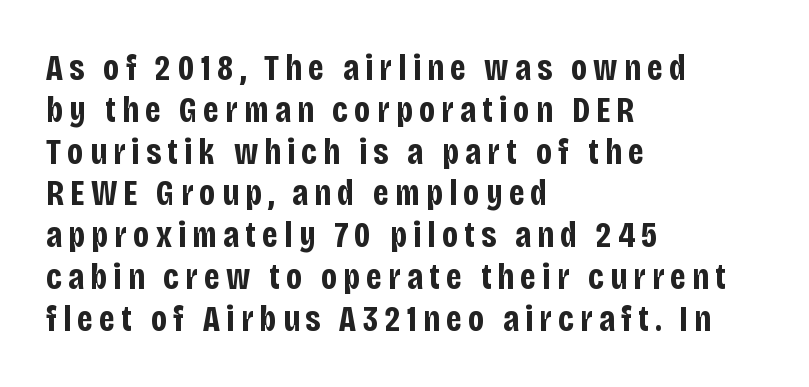
Q: Is the text bold? A: Yes.
Q: Is the text italic (slanted)? A: No, it is upright.
Q: Is the typeface a serif or a sans-serif typeface? A: Sans-serif.
Q: Is the text underlined? A: No.
Q: How is the paragraph aligned? A: Left-aligned.
Q: Width (condensed, normal, or wide)? A: Condensed.
Q: Stroke contrast? A: Low.
Q: x-height? A: Large.
Q: Monospaced? A: No.
